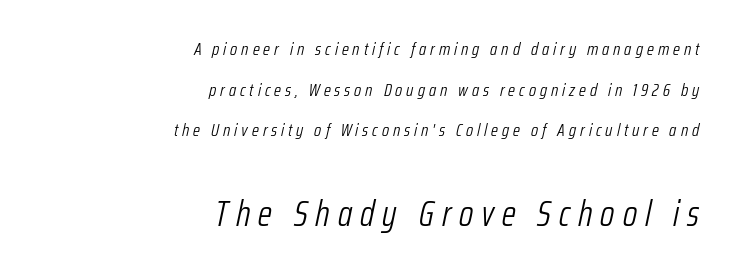
Q: Is the text bold? A: No.
Q: Is the text italic (slanted)? A: Yes, it leans right by about 12 degrees.
Q: Is the text underlined? A: No.
Q: How is the paragraph aligned? A: Right-aligned.
Q: Is the spacing between letters normal or unusually wide? A: Unusually wide.
Q: Is the spacing between lines tight, normal or loose? A: Loose.
Q: Which block of text is set in a larger size, the first (top) or the second (bottom)? A: The second (bottom) one.
Q: Width (condensed, normal, or wide)? A: Condensed.
Q: Stroke contrast? A: Low.
Q: x-height? A: Medium.
Q: Monospaced? A: No.
